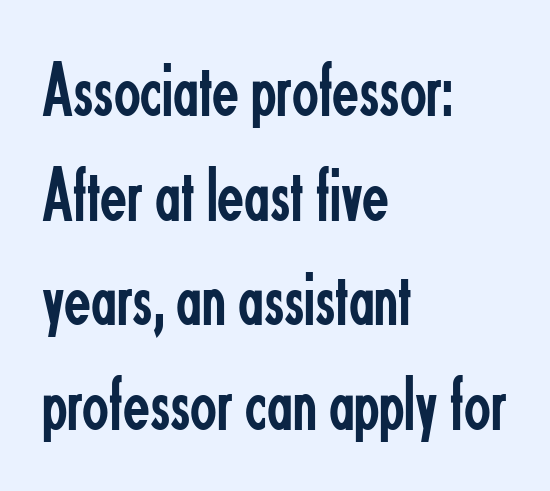
{"serif": "no", "italic": "no", "bold": "no", "weight": "regular", "width": "condensed", "stroke_contrast": "low", "x_height": "small", "monospaced": "no", "underline": "no", "align": "left", "line_spacing": "normal", "line_spacing_ratio": 1.34, "letter_spacing": "normal", "letter_spacing_em": 0.0, "glyph_px": 78}
